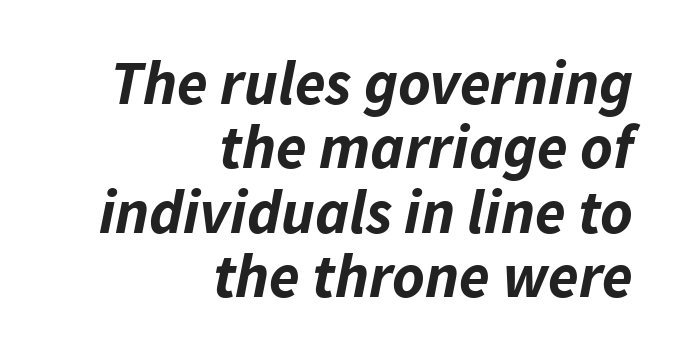
The image shows 62 px bold type, italic (leaning right); set right-aligned, tight line spacing (1.04x), normal letter spacing, not underlined; low stroke contrast and a medium x-height.
